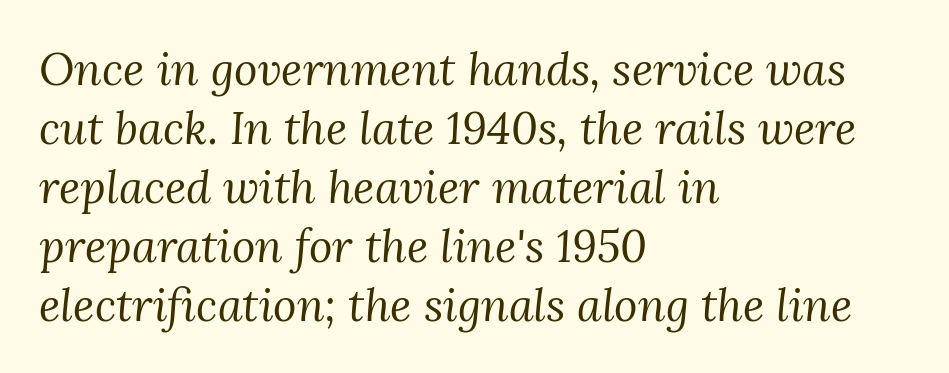
Vertically, the passage feels balanced, rows spaced as you'd expect. Is this a sans? No — the strokes have serifs. Here the designer chose a conventional face with non-uniform glyph widths. Short note: letters normally spaced. The font sits on the lighter half of the weight spectrum, regular included.
